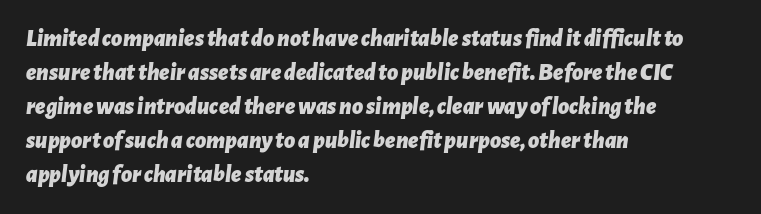
The image shows 24 px bold type, italic (leaning right); set left-aligned, normal line spacing (1.42x), normal letter spacing, not underlined.
